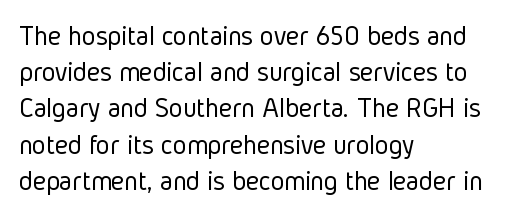
Q: Is the text bold? A: No.
Q: Is the text italic (slanted)? A: No, it is upright.
Q: Is the typeface a serif or a sans-serif typeface? A: Sans-serif.
Q: Is the text underlined? A: No.
Q: How is the paragraph aligned? A: Left-aligned.
Q: Is the spacing between letters normal or unusually wide? A: Normal.
Q: Is the spacing between lines tight, normal or loose? A: Normal.
Q: Width (condensed, normal, or wide)? A: Condensed.
Q: Stroke contrast? A: Low.
Q: x-height? A: Medium.
Q: Monospaced? A: No.
